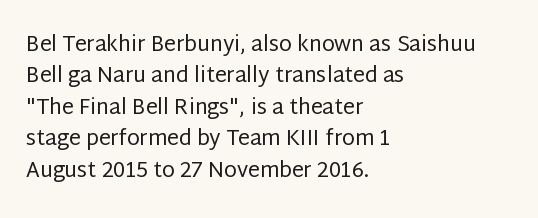
Q: Is the text bold? A: No.
Q: Is the text italic (slanted)? A: No, it is upright.
Q: Is the text underlined? A: No.
Q: How is the paragraph aligned? A: Left-aligned.
Q: Is the spacing between letters normal or unusually wide? A: Normal.
Q: Is the spacing between lines tight, normal or loose? A: Normal.
